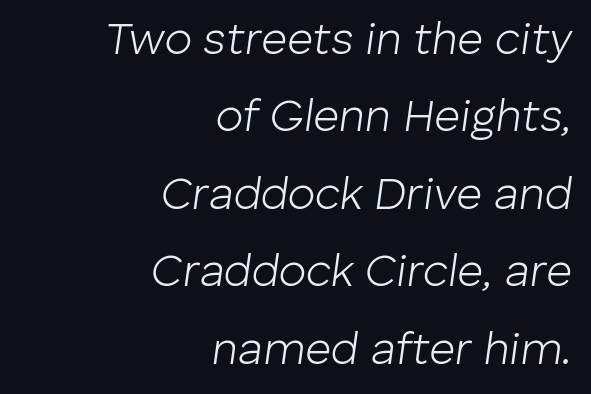
{"italic": "yes", "lean": "right", "slant_degrees": 8, "bold": "no", "weight": "light", "width": "normal", "stroke_contrast": "low", "x_height": "medium", "monospaced": "no", "underline": "no", "align": "right", "line_spacing_ratio": 1.72, "letter_spacing": "normal", "letter_spacing_em": 0.0, "glyph_px": 45}
